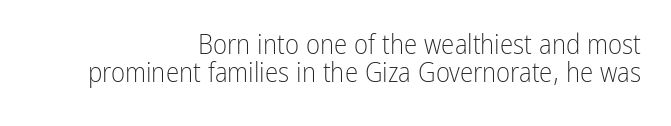
Teacher's note: observe the even right margin — that is flush-right alignment. You could barely slide anything between these rows. Tall strokes in this sample are plumb rather than angled. Weight: in the light-to-regular range. Lines of text with bare space underneath.
